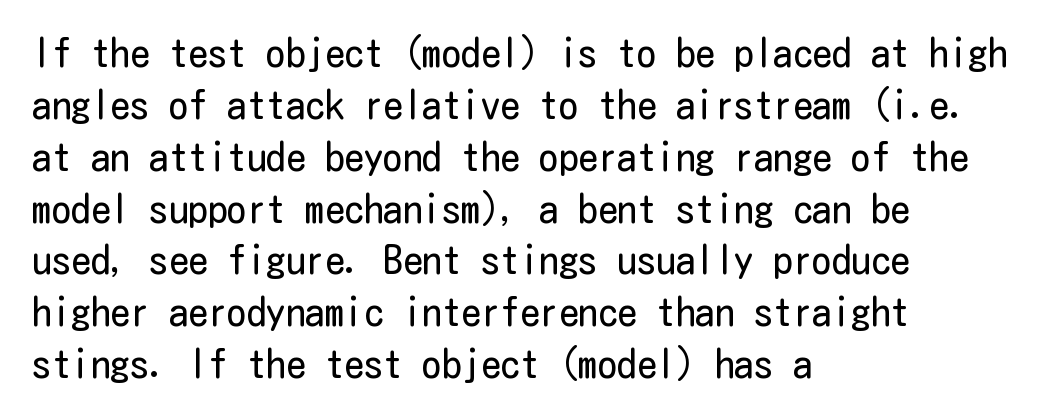
Each new line begins a customary step beneath the previous one. The setting favours the left margin, as ordinary paragraphs usually do. No feet cap the strokes, marking this as sans-serif type. Nothing heavy about these letters — not bold at all.
